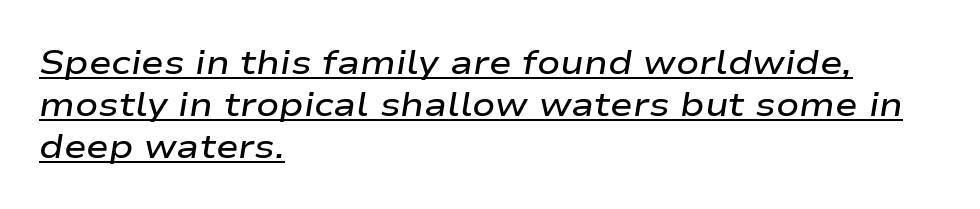
{"italic": "yes", "lean": "right", "slant_degrees": 9, "bold": "semi", "weight": "semibold", "width": "wide", "stroke_contrast": "low", "x_height": "medium", "monospaced": "no", "underline": "yes", "align": "left", "line_spacing_ratio": 1.23, "letter_spacing": "normal", "letter_spacing_em": 0.0, "glyph_px": 34}
